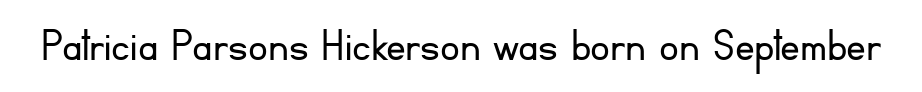
{"serif": "no", "italic": "no", "bold": "no", "weight": "light", "width": "normal", "stroke_contrast": "low", "x_height": "small", "monospaced": "no", "underline": "no", "letter_spacing": "normal", "letter_spacing_em": 0.0, "glyph_px": 49}
